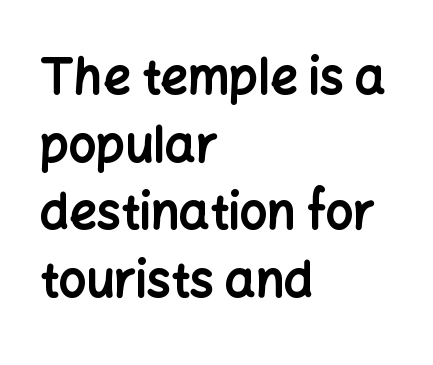
Stroke terminals: plain, sans-serif. Italic? Not at all — the glyphs are vertical. The passage shown is not underscored anywhere. The ragged edge is on the right, which tells us the setting is flush left. Interline gaps are of average width in this sample. A typesetter would call this proportional, since set widths differ per character.
